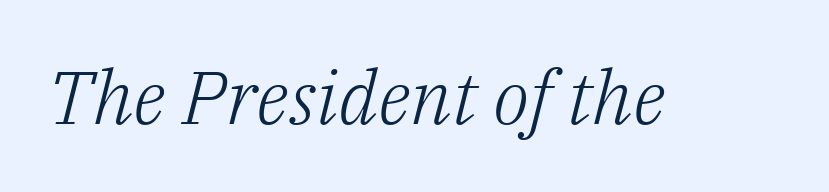
The image shows 75 px light serif type, italic (leaning right); set normal letter spacing, not underlined; low stroke contrast and a medium x-height.
